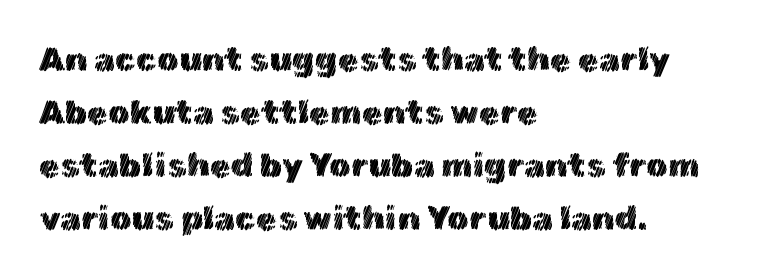
{"italic": "no", "width": "normal", "x_height": "medium", "monospaced": "no", "underline": "no", "align": "left", "line_spacing": "normal", "line_spacing_ratio": 1.56, "letter_spacing": "normal", "letter_spacing_em": 0.0, "glyph_px": 34}
